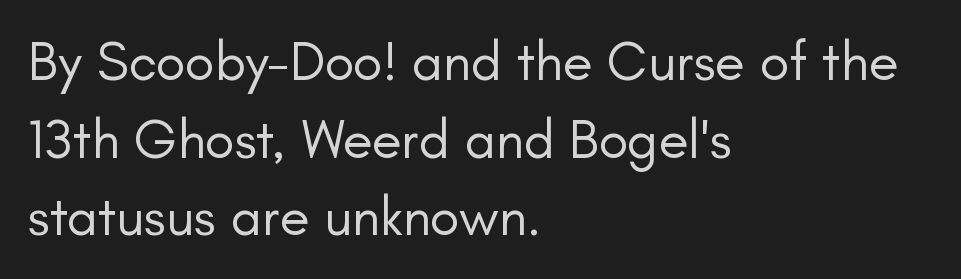
Q: Is the text bold? A: No.
Q: Is the text italic (slanted)? A: No, it is upright.
Q: Is the typeface a serif or a sans-serif typeface? A: Sans-serif.
Q: Is the text underlined? A: No.
Q: How is the paragraph aligned? A: Left-aligned.
Q: Is the spacing between letters normal or unusually wide? A: Normal.
Q: Is the spacing between lines tight, normal or loose? A: Normal.
Q: Width (condensed, normal, or wide)? A: Normal.
Q: Stroke contrast? A: Low.
Q: x-height? A: Small.
Q: Monospaced? A: No.
